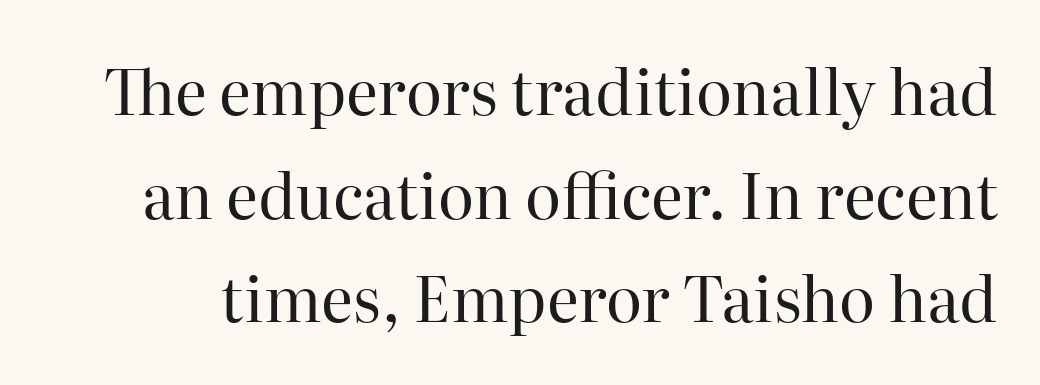
Q: Is the text bold? A: No.
Q: Is the text italic (slanted)? A: No, it is upright.
Q: Is the typeface a serif or a sans-serif typeface? A: Serif.
Q: Is the text underlined? A: No.
Q: Is the spacing between letters normal or unusually wide? A: Normal.
Q: Is the spacing between lines tight, normal or loose? A: Normal.
Q: Width (condensed, normal, or wide)? A: Normal.
Q: Stroke contrast? A: High.
Q: x-height? A: Medium.
Q: Monospaced? A: No.
